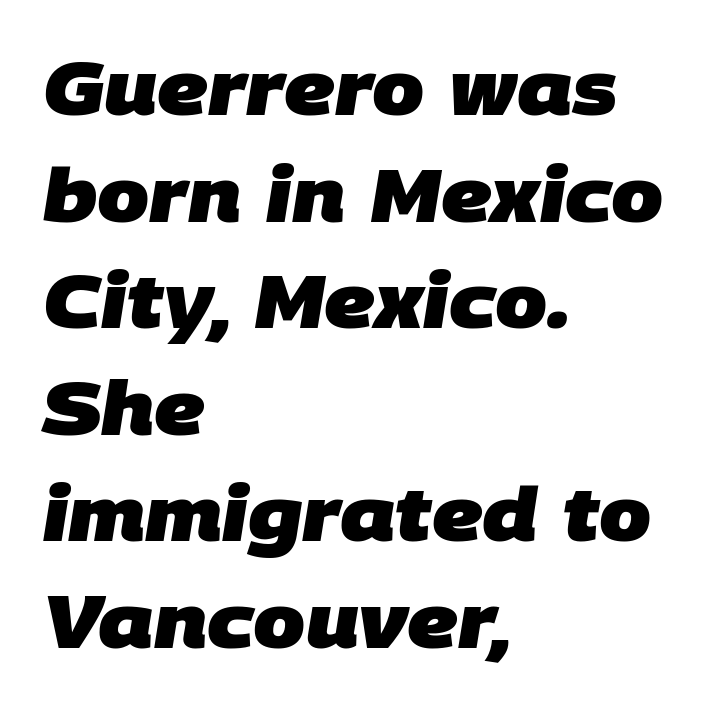
{"serif": "no", "bold": "yes", "weight": "heavy", "width": "normal", "stroke_contrast": "low", "x_height": "large", "monospaced": "no", "underline": "no", "align": "left", "line_spacing": "normal", "line_spacing_ratio": 1.44, "letter_spacing": "normal", "letter_spacing_em": 0.0, "glyph_px": 74}
